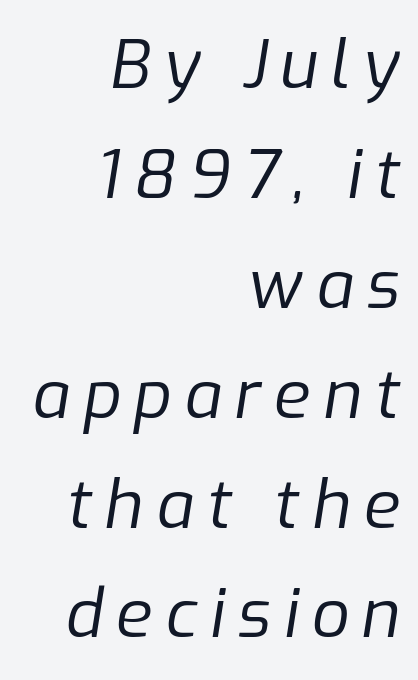
{"italic": "yes", "lean": "right", "slant_degrees": 9, "bold": "no", "weight": "regular", "width": "normal", "stroke_contrast": "low", "x_height": "medium", "monospaced": "no", "underline": "no", "align": "right", "line_spacing": "normal", "line_spacing_ratio": 1.64, "glyph_px": 67}
